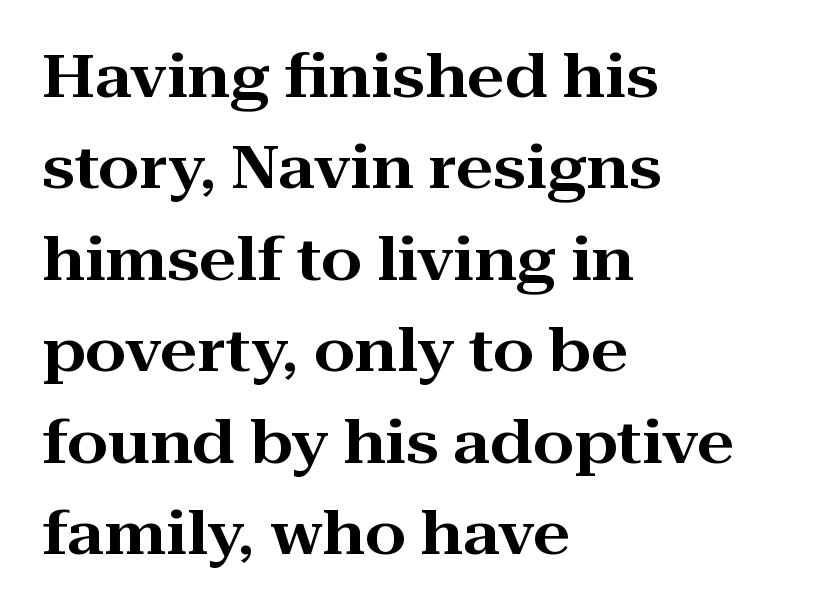
The image shows 59 px wide serif type, upright; set left-aligned, normal line spacing (1.55x), normal letter spacing, not underlined; high stroke contrast and a medium x-height.
